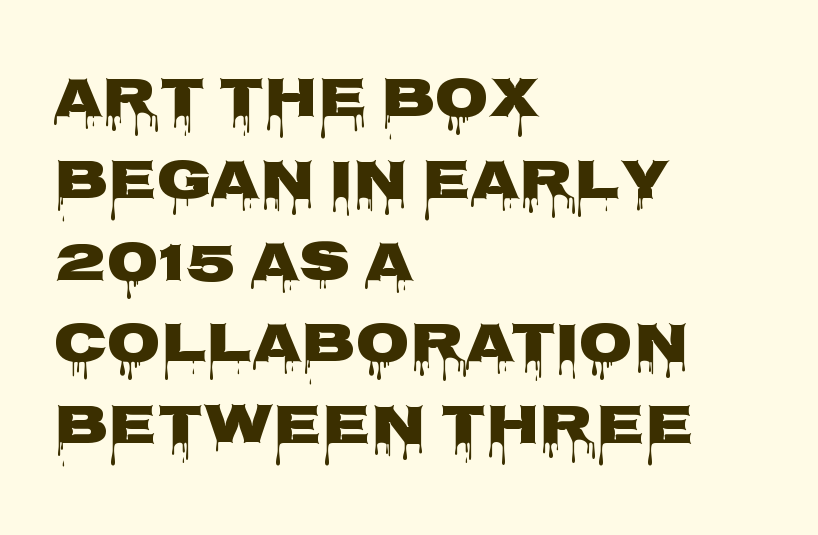
Q: Is the text italic (slanted)? A: No, it is upright.
Q: Is the typeface a serif or a sans-serif typeface? A: Sans-serif.
Q: Is the text underlined? A: No.
Q: How is the paragraph aligned? A: Left-aligned.
Q: Is the spacing between letters normal or unusually wide? A: Normal.
Q: Is the spacing between lines tight, normal or loose? A: Normal.
Q: Width (condensed, normal, or wide)? A: Wide.
Q: Stroke contrast? A: Low.
Q: x-height? A: Large.
Q: Monospaced? A: No.
